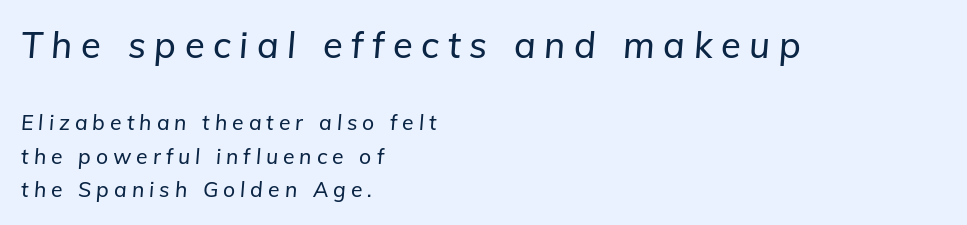
{"italic": "yes", "lean": "right", "slant_degrees": 5, "width": "normal", "stroke_contrast": "low", "x_height": "medium", "monospaced": "no", "underline": "no", "align": "left", "line_spacing": "normal", "line_spacing_ratio": 1.61, "letter_spacing": "wide", "letter_spacing_em": 0.24, "larger_block": "first", "size_ratio": 1.71, "glyph_px": 36}
